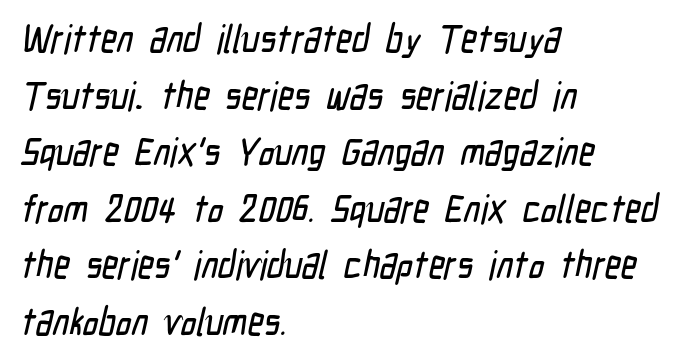
Q: Is the typeface a serif or a sans-serif typeface? A: Sans-serif.
Q: Is the text underlined? A: No.
Q: How is the paragraph aligned? A: Left-aligned.
Q: Is the spacing between letters normal or unusually wide? A: Normal.
Q: Is the spacing between lines tight, normal or loose? A: Normal.
Q: Width (condensed, normal, or wide)? A: Condensed.
Q: Stroke contrast? A: Low.
Q: x-height? A: Medium.
Q: Monospaced? A: No.
